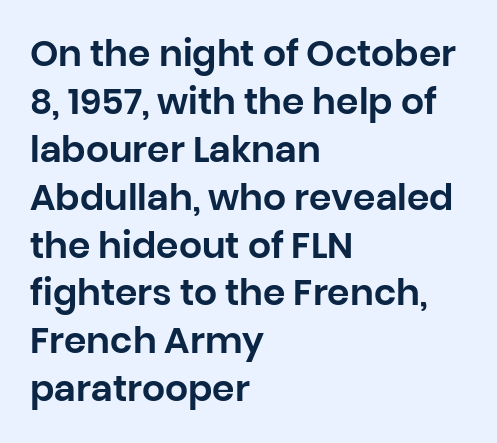
The image shows 36 px sans-serif type, upright; set left-aligned, normal line spacing (1.33x), normal letter spacing, not underlined; low stroke contrast and a large x-height.
